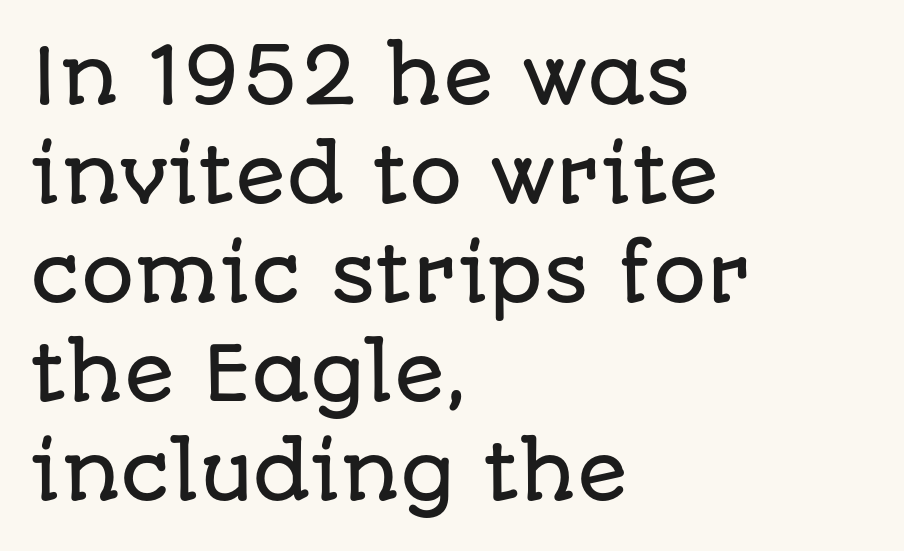
{"serif": "no", "italic": "no", "width": "normal", "stroke_contrast": "low", "x_height": "large", "monospaced": "no", "underline": "no", "align": "left", "line_spacing": "normal", "line_spacing_ratio": 1.32, "letter_spacing": "normal", "letter_spacing_em": 0.0, "glyph_px": 75}
